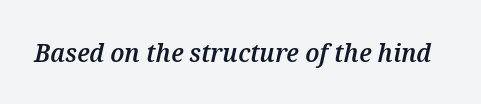
{"italic": "yes", "lean": "right", "slant_degrees": 12, "bold": "semi", "underline": "no", "letter_spacing": "normal", "letter_spacing_em": 0.0, "glyph_px": 26}
